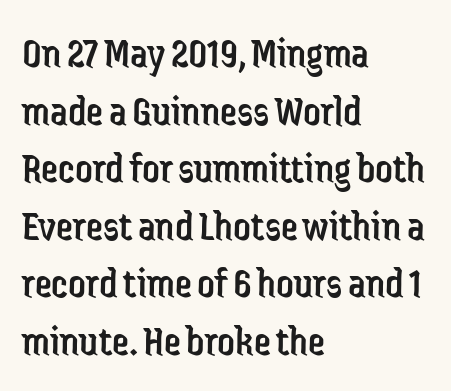
{"serif": "no", "italic": "no", "bold": "no", "weight": "regular", "width": "condensed", "stroke_contrast": "low", "x_height": "medium", "monospaced": "no", "underline": "no", "align": "left", "line_spacing": "normal", "line_spacing_ratio": 1.34, "letter_spacing": "normal", "letter_spacing_em": 0.0, "glyph_px": 43}
